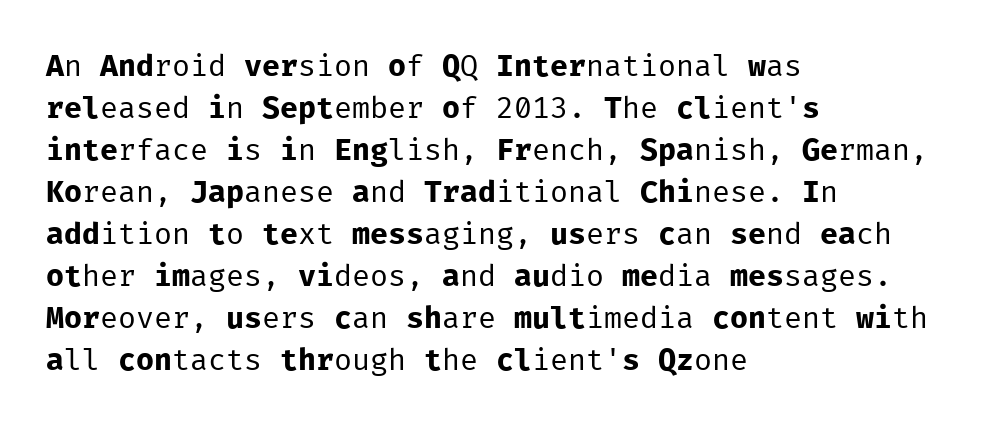
{"serif": "no", "italic": "no", "bold": "no", "weight": "regular", "width": "normal", "stroke_contrast": "low", "x_height": "medium", "monospaced": "yes", "underline": "no", "align": "left", "line_spacing": "normal", "line_spacing_ratio": 1.4, "letter_spacing": "normal", "letter_spacing_em": 0.0, "glyph_px": 30}
